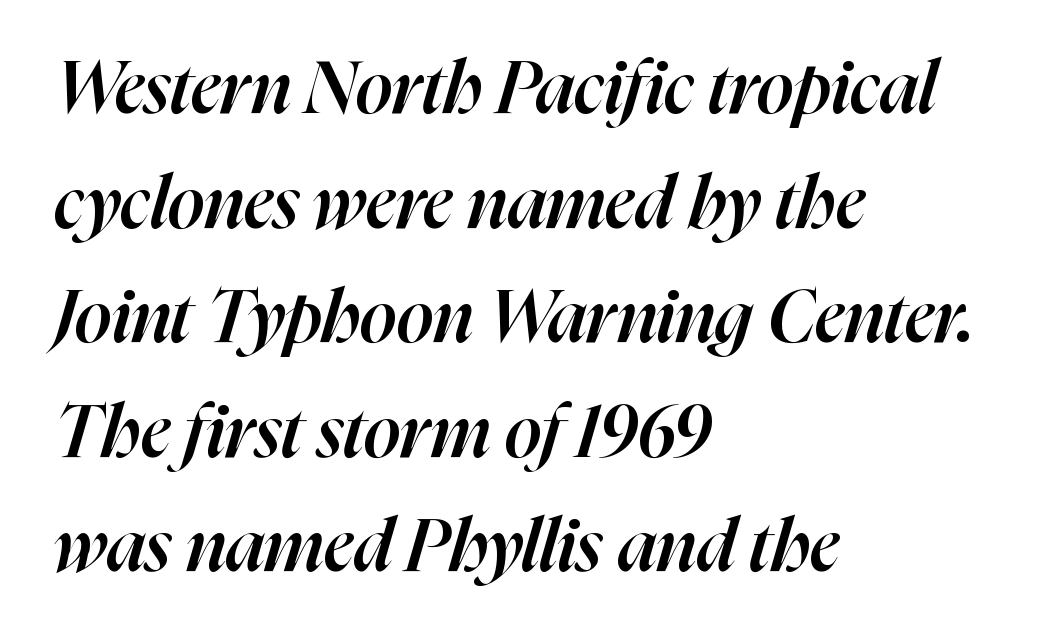
The text block is weighted toward the left margin, trailing off unevenly rightward. Each letter keeps its own natural width here, so spacing adapts to shape. The glyphs are unaccompanied by any horizontal stroke below them. A typesetter would call this zero additional tracking.
